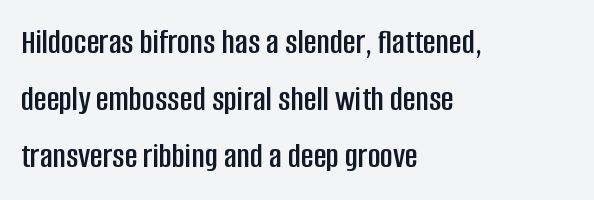
The rendering uses natural spacing where letterforms have individual widths. Lines of text with bare space underneath. A typesetter would mark this as roman, not italic. There is no visible air inserted between adjacent glyphs. Type style note: lacks serifs. Is there much room between lines? A standard amount, neither cramped nor airy.
